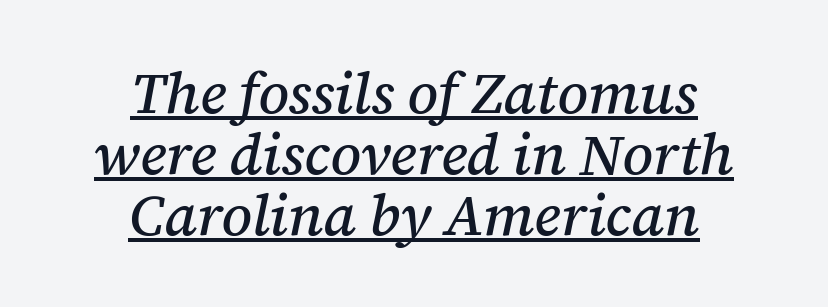
The vertical gap from one line to the next is small. The face used here has a pronounced slope to its letters. This sample carries an underscore along the baseline area. What kind of face is this? One with serifs. The line texture is even and compact thanks to regular tracking. Proportional: the letters do not fall into vertical columns.
